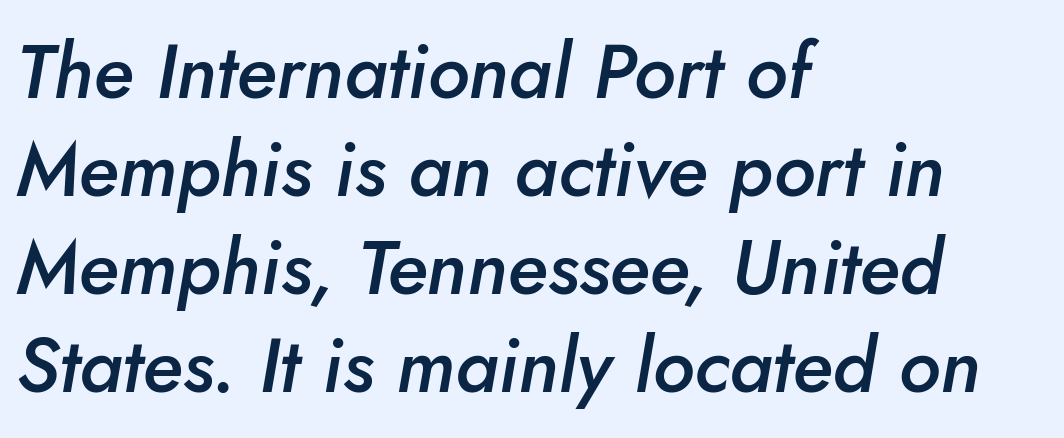
Q: Is the text bold? A: Semi-bold.
Q: Is the text italic (slanted)? A: Yes, it leans right by about 5 degrees.
Q: Is the text underlined? A: No.
Q: How is the paragraph aligned? A: Left-aligned.
Q: Is the spacing between letters normal or unusually wide? A: Normal.
Q: Is the spacing between lines tight, normal or loose? A: Normal.
Q: Width (condensed, normal, or wide)? A: Normal.
Q: Stroke contrast? A: Low.
Q: x-height? A: Small.
Q: Monospaced? A: No.
